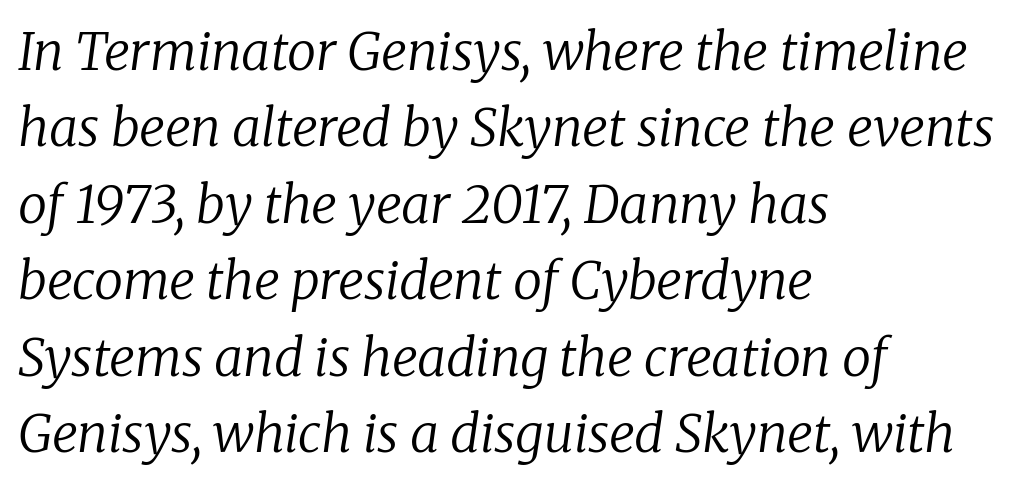
The image shows 52 px regular-weight serif type, italic (leaning right); set left-aligned, normal line spacing (1.47x), normal letter spacing, not underlined; low stroke contrast and a medium x-height.
